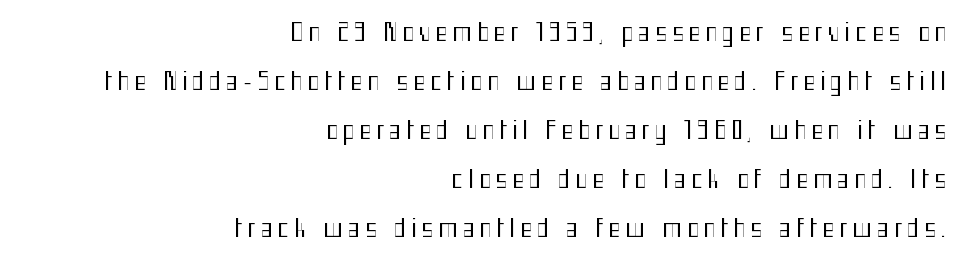
{"italic": "no", "bold": "no", "underline": "no", "align": "right", "line_spacing": "loose", "line_spacing_ratio": 1.96, "letter_spacing": "wide", "letter_spacing_em": 0.2, "glyph_px": 25}
